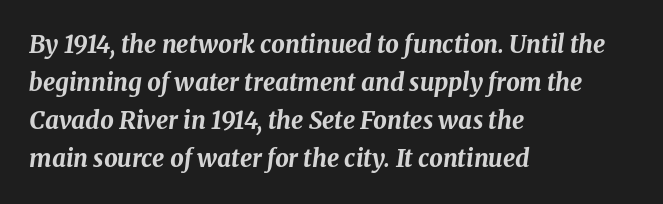
The image shows 24 px bold type, italic (leaning right); set left-aligned, normal line spacing (1.59x), normal letter spacing, not underlined.
